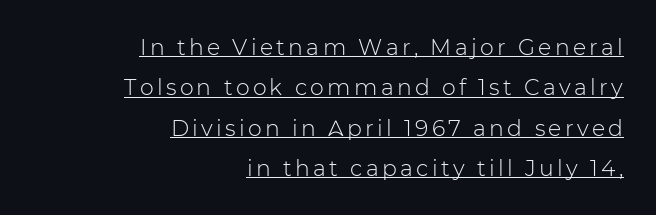
The image shows 22 px text type, upright; set right-aligned, line spacing 1.83x, underlined.
